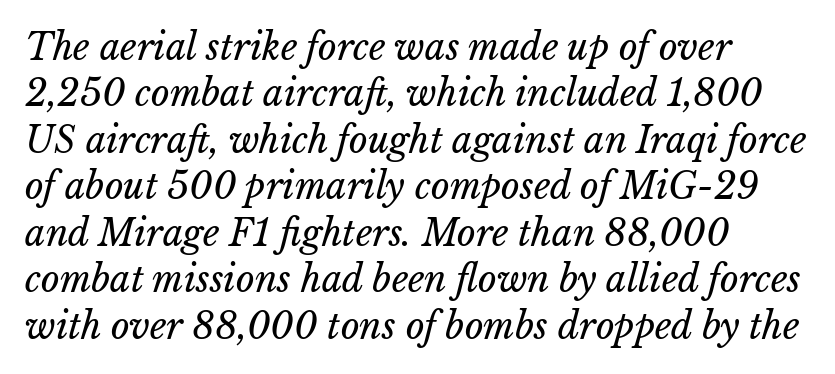
Here the glyphs are tracked normally, forming tight word shapes. Vertical spacing — default. Weight: in the light-to-regular range. Is this a fixed-width face? No — the glyphs have proportional, varying widths.
